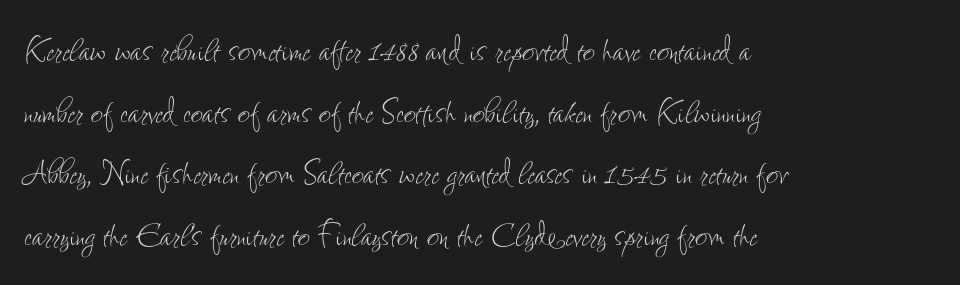
The image shows 42 px thin, condensed type; set left-aligned, normal line spacing (1.47x), normal letter spacing, not underlined; low stroke contrast and a small x-height.
